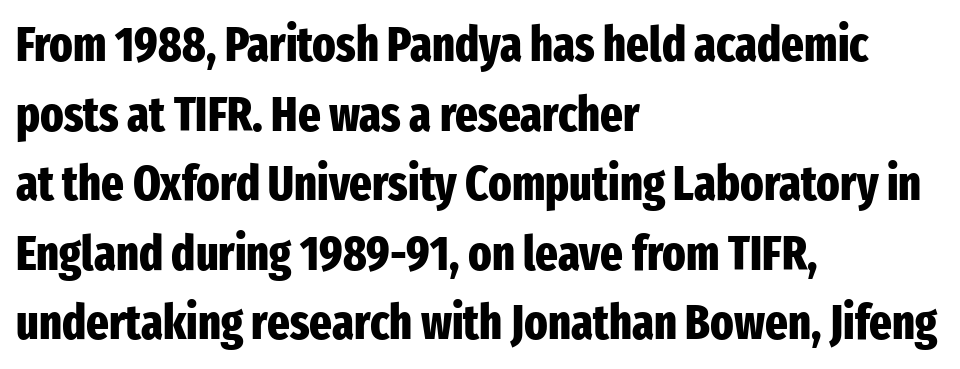
The image shows 48 px heavy, condensed sans-serif type, upright; set left-aligned, normal line spacing (1.45x), normal letter spacing, not underlined; low stroke contrast and a medium x-height.
